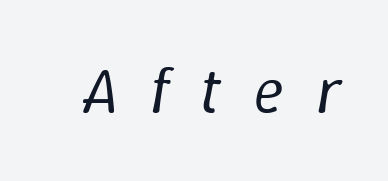
The image shows 65 px regular-weight type, italic (leaning right); set unusually wide letter spacing (+0.48 em), not underlined; low stroke contrast and a medium x-height.
